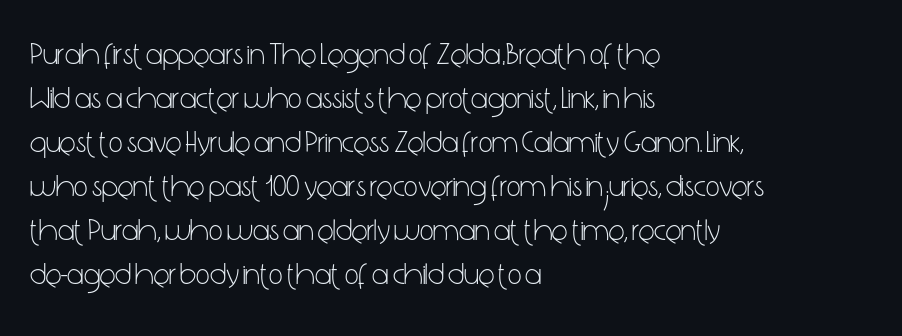
The letters stand straight up with perfectly vertical stems. Every row of glyphs begins at an identical x-position on the left. Do the characters align in a grid? No, the font is proportional. Default kerning and tracking; the words read as compact shapes. The foot of each line stays bare and open.
